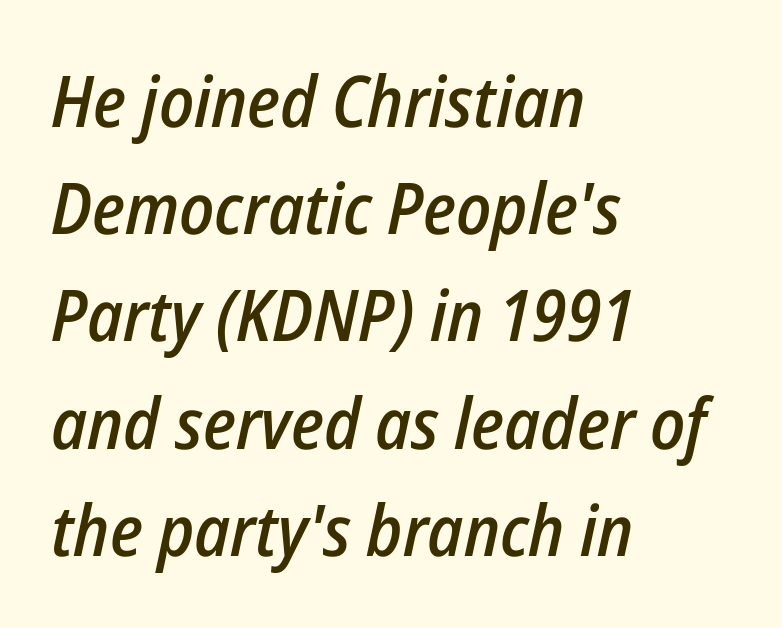
A clean baseline with only descenders dipping below it. Stroke thickness is moderately raised; the sample reads as semibold. Varying glyph widths throughout — classic text-font behaviour. This sample is left-justified, so line endings fall wherever the words run out.
